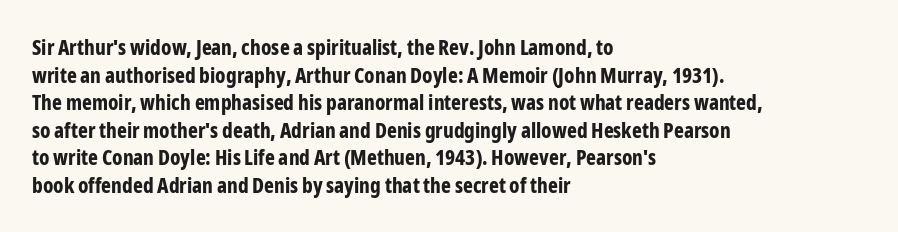
The image shows 21 px bold type, upright; set left-aligned, normal line spacing (1.31x), normal letter spacing, not underlined.
